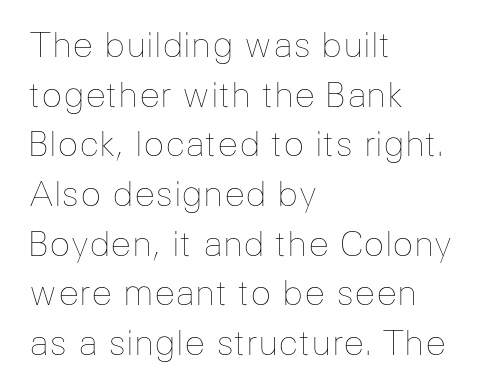
The image shows 35 px thin type, upright; set left-aligned, normal line spacing (1.42x), normal letter spacing, not underlined; low stroke contrast and a medium x-height.
